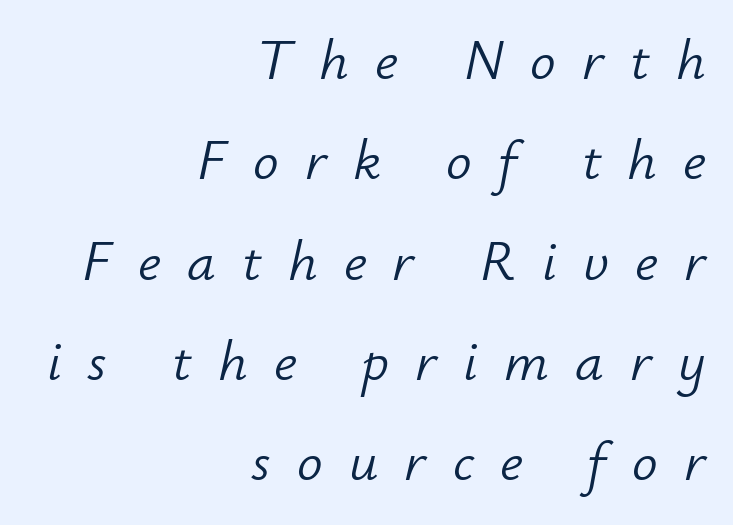
The image shows 57 px light type, italic (leaning right); set right-aligned, line spacing 1.76x, unusually wide letter spacing (+0.46 em), not underlined; low stroke contrast and a small x-height.
